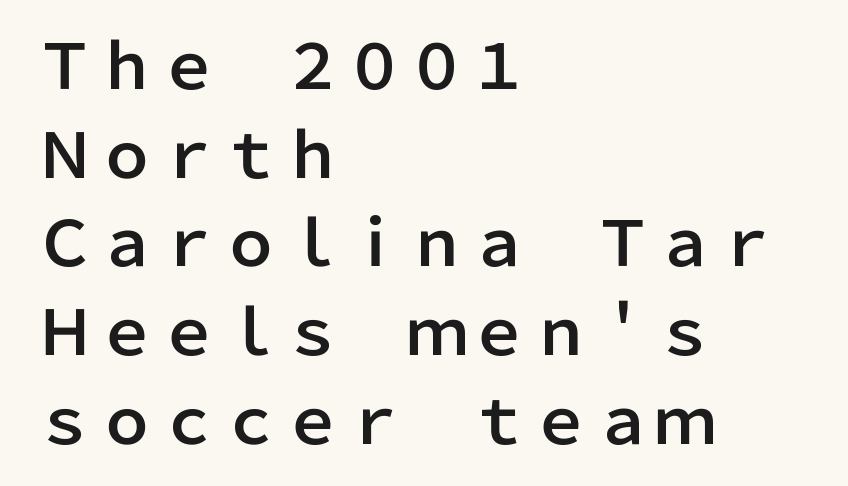
Q: Is the text italic (slanted)? A: No, it is upright.
Q: Is the typeface a serif or a sans-serif typeface? A: Sans-serif.
Q: Is the text underlined? A: No.
Q: How is the paragraph aligned? A: Left-aligned.
Q: Is the spacing between letters normal or unusually wide? A: Normal.
Q: Is the spacing between lines tight, normal or loose? A: Normal.
Q: Width (condensed, normal, or wide)? A: Normal.
Q: Stroke contrast? A: Low.
Q: x-height? A: Medium.
Q: Monospaced? A: No.
